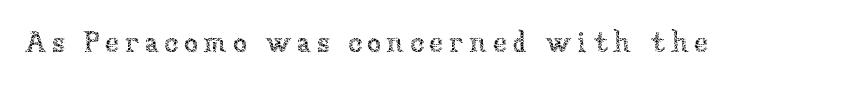
Rule under the text: the space is simply empty. Every character sits straight up, as roman type does. Letters have the restrained weight of plain body copy at most. Spacing verdict: proportional, widths tailored to each character.
